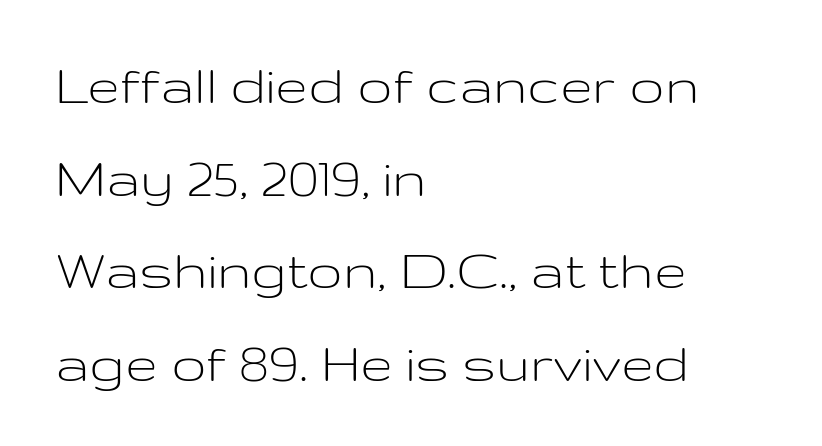
The image shows 59 px light, wide sans-serif type, upright; set left-aligned, normal line spacing (1.57x), normal letter spacing, not underlined; low stroke contrast and a medium x-height.
